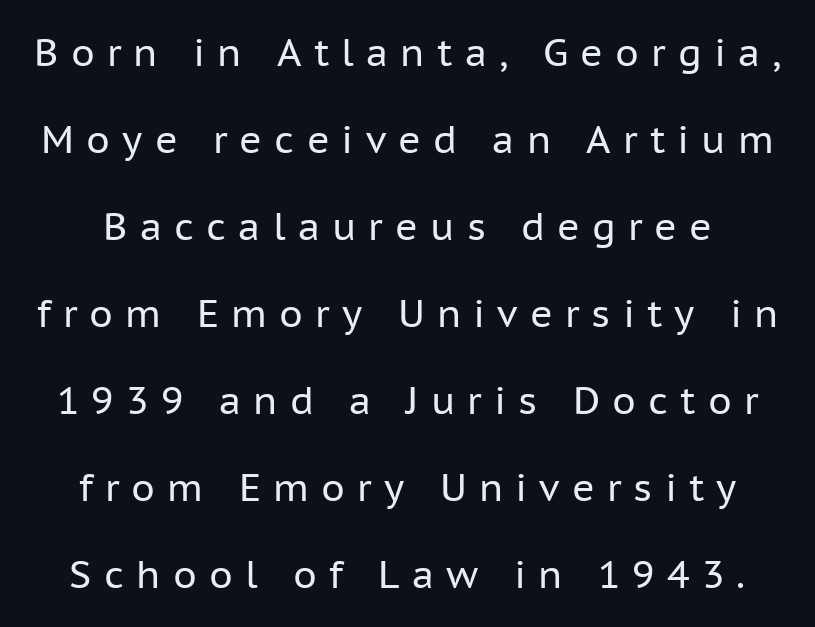
{"serif": "no", "italic": "no", "bold": "no", "weight": "regular", "width": "normal", "stroke_contrast": "low", "x_height": "medium", "monospaced": "no", "underline": "no", "line_spacing": "loose", "line_spacing_ratio": 2.29, "letter_spacing": "wide", "letter_spacing_em": 0.32, "glyph_px": 38}
